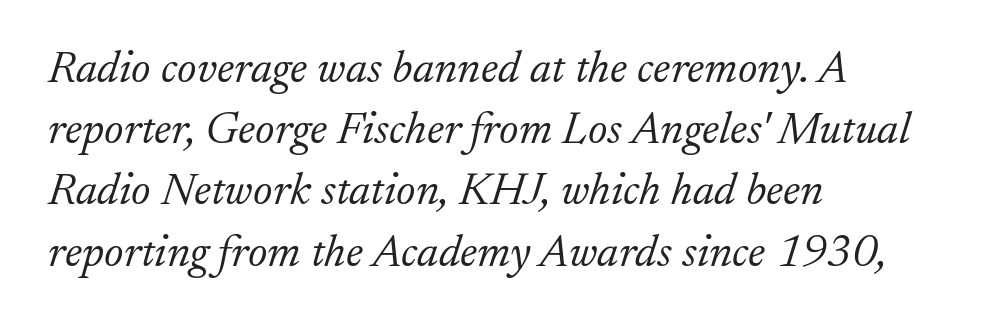
Q: Is the text bold? A: No.
Q: Is the text italic (slanted)? A: Yes, it leans right by about 17 degrees.
Q: Is the typeface a serif or a sans-serif typeface? A: Serif.
Q: Is the text underlined? A: No.
Q: How is the paragraph aligned? A: Left-aligned.
Q: Is the spacing between letters normal or unusually wide? A: Normal.
Q: Is the spacing between lines tight, normal or loose? A: Normal.
Q: Width (condensed, normal, or wide)? A: Normal.
Q: Stroke contrast? A: Low.
Q: x-height? A: Small.
Q: Monospaced? A: No.
